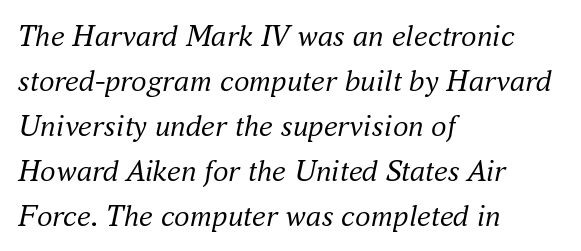
Q: Is the text bold? A: No.
Q: Is the text italic (slanted)? A: Yes, it leans right by about 16 degrees.
Q: Is the typeface a serif or a sans-serif typeface? A: Serif.
Q: Is the text underlined? A: No.
Q: How is the paragraph aligned? A: Left-aligned.
Q: Is the spacing between letters normal or unusually wide? A: Normal.
Q: Is the spacing between lines tight, normal or loose? A: Normal.
Q: Width (condensed, normal, or wide)? A: Normal.
Q: Stroke contrast? A: Medium.
Q: x-height? A: Small.
Q: Monospaced? A: No.
